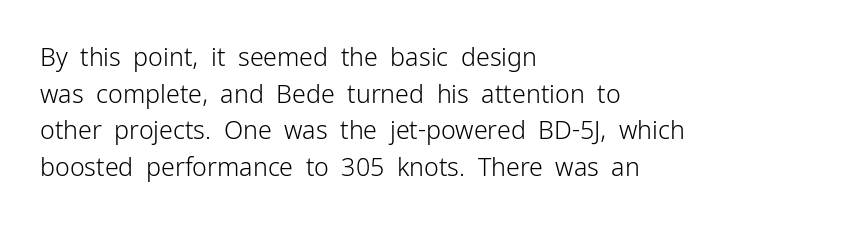
{"italic": "no", "bold": "no", "underline": "no", "align": "left", "line_spacing": "normal", "line_spacing_ratio": 1.47, "letter_spacing": "normal", "letter_spacing_em": 0.0, "glyph_px": 25}
